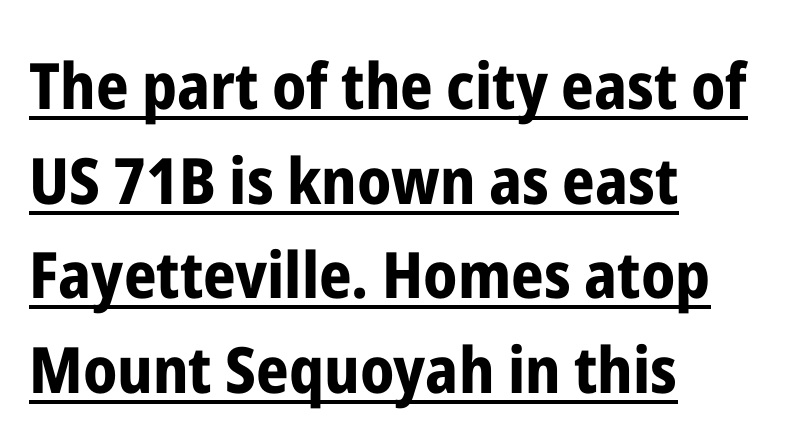
{"serif": "no", "italic": "no", "bold": "yes", "weight": "bold", "width": "condensed", "stroke_contrast": "low", "x_height": "medium", "monospaced": "no", "underline": "yes", "align": "left", "line_spacing": "normal", "line_spacing_ratio": 1.48, "letter_spacing": "normal", "letter_spacing_em": 0.0, "glyph_px": 64}
